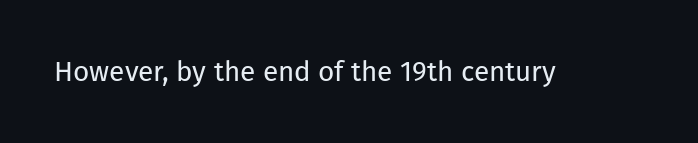
The image shows 28 px regular-weight sans-serif type, upright; set normal letter spacing, not underlined; low stroke contrast and a medium x-height.
